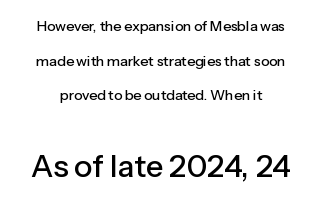
{"serif": "no", "italic": "no", "width": "normal", "stroke_contrast": "low", "x_height": "medium", "monospaced": "no", "underline": "no", "line_spacing": "loose", "line_spacing_ratio": 2.47, "letter_spacing": "normal", "letter_spacing_em": 0.0, "larger_block": "second", "size_ratio": 2.21, "glyph_px": 31}
